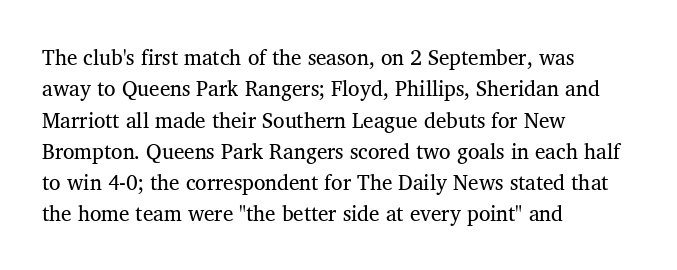
Q: Is the text bold? A: No.
Q: Is the text italic (slanted)? A: No, it is upright.
Q: Is the text underlined? A: No.
Q: How is the paragraph aligned? A: Left-aligned.
Q: Is the spacing between letters normal or unusually wide? A: Normal.
Q: Is the spacing between lines tight, normal or loose? A: Normal.
